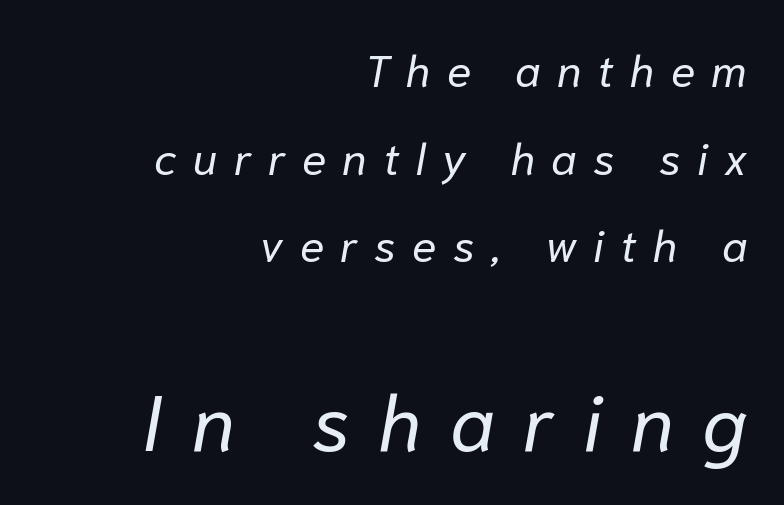
Spacing verdict: proportional, widths tailored to each character. The lines in this sample share a right terminus and differ only in where they begin. Loosely led — the rows are spread out. The later block is typeset at a bigger size than the earlier block.
